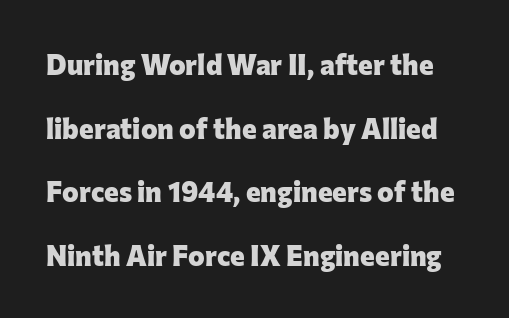
{"serif": "no", "italic": "no", "bold": "yes", "weight": "heavy", "width": "normal", "stroke_contrast": "low", "x_height": "medium", "monospaced": "no", "underline": "no", "line_spacing": "loose", "line_spacing_ratio": 2.27, "letter_spacing": "normal", "letter_spacing_em": 0.0, "glyph_px": 28}
